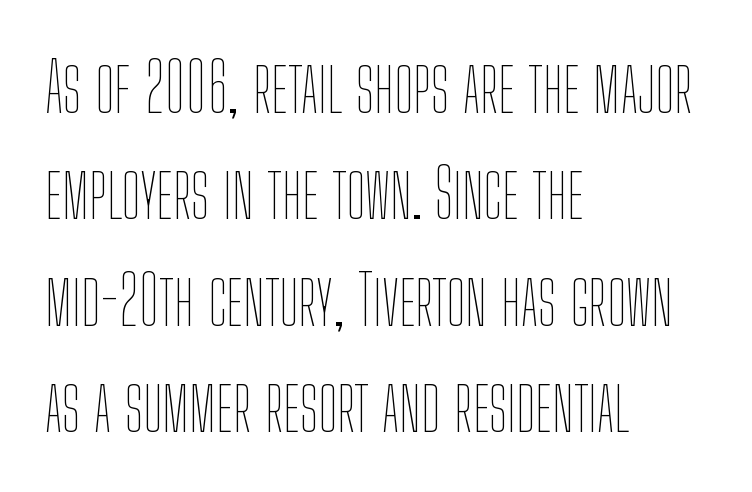
{"italic": "no", "bold": "no", "weight": "thin", "width": "condensed", "stroke_contrast": "low", "x_height": "medium", "monospaced": "no", "underline": "no", "align": "left", "line_spacing": "normal", "line_spacing_ratio": 1.54, "letter_spacing": "normal", "letter_spacing_em": 0.0, "glyph_px": 69}
